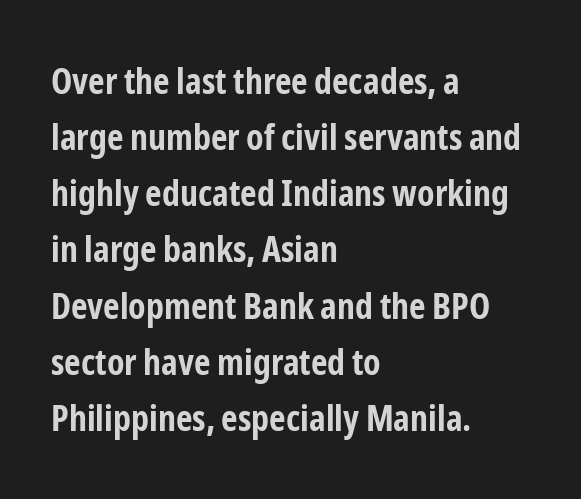
Tracking here is standard; glyphs follow each other at the usual distance. You could not count columns in this text — the font is proportionally spaced. The setting favours the left margin, as ordinary paragraphs usually do. Strokes here are thick enough to call this a true bold. Observe the absence of serifs on each vertical stroke in this sample. Is there any slant? The stems are plumb.
